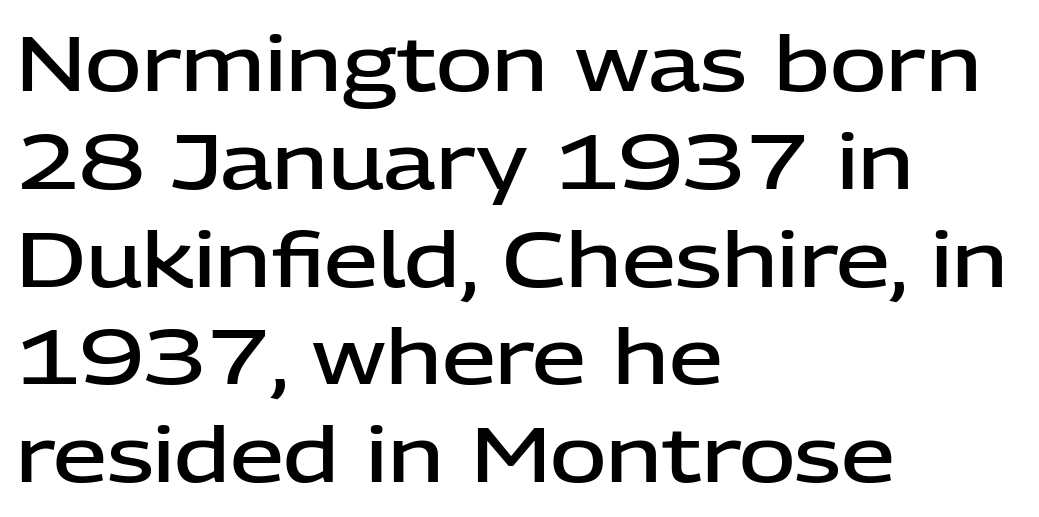
Caption: multi-line text, flush left, ragged right. These lines are rendered in a variable-pitch font. Letters rest on an invisible, unmarked baseline. A roman cut, with each character standing at attention. One glance says typical: line gaps are just what's usual.
